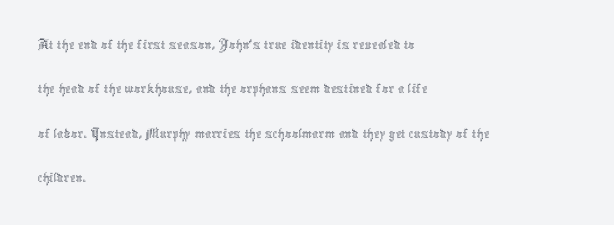
{"italic": "no", "bold": "no", "weight": "thin", "width": "condensed", "x_height": "medium", "monospaced": "no", "underline": "no", "align": "left", "line_spacing": "normal", "line_spacing_ratio": 1.39, "letter_spacing": "normal", "letter_spacing_em": 0.0, "glyph_px": 32}
